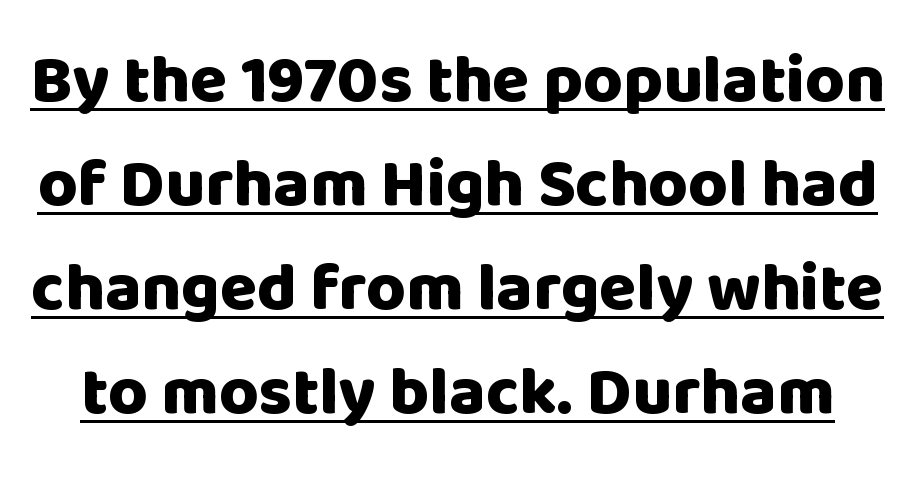
{"serif": "no", "italic": "no", "bold": "yes", "weight": "heavy", "width": "normal", "stroke_contrast": "low", "x_height": "large", "monospaced": "no", "underline": "yes", "line_spacing": "normal", "line_spacing_ratio": 1.53, "letter_spacing": "normal", "letter_spacing_em": 0.0, "glyph_px": 68}
